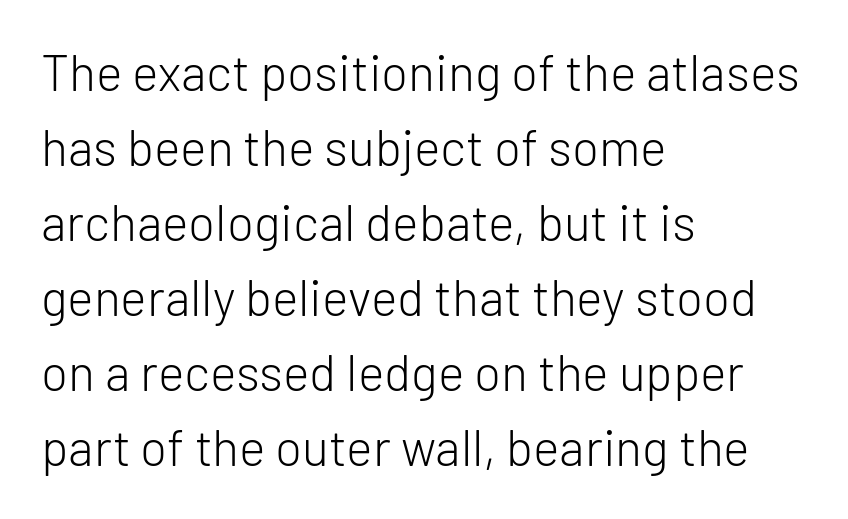
Q: Is the text bold? A: No.
Q: Is the text italic (slanted)? A: No, it is upright.
Q: Is the typeface a serif or a sans-serif typeface? A: Sans-serif.
Q: Is the text underlined? A: No.
Q: How is the paragraph aligned? A: Left-aligned.
Q: Is the spacing between letters normal or unusually wide? A: Normal.
Q: Is the spacing between lines tight, normal or loose? A: Normal.
Q: Width (condensed, normal, or wide)? A: Normal.
Q: Stroke contrast? A: Low.
Q: x-height? A: Medium.
Q: Monospaced? A: No.
